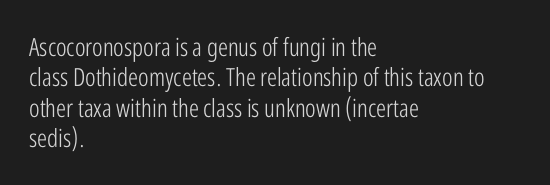
The image shows 25 px text type, upright; set left-aligned, line spacing 1.22x, normal letter spacing, not underlined.
